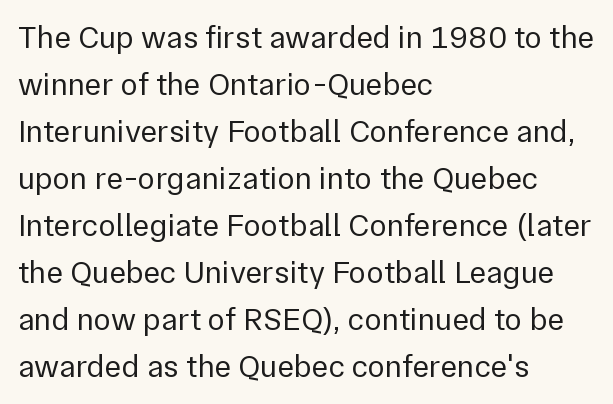
{"serif": "no", "italic": "no", "bold": "no", "weight": "regular", "width": "normal", "stroke_contrast": "low", "x_height": "medium", "monospaced": "no", "underline": "no", "align": "left", "line_spacing": "normal", "line_spacing_ratio": 1.47, "letter_spacing": "normal", "letter_spacing_em": 0.0, "glyph_px": 32}
